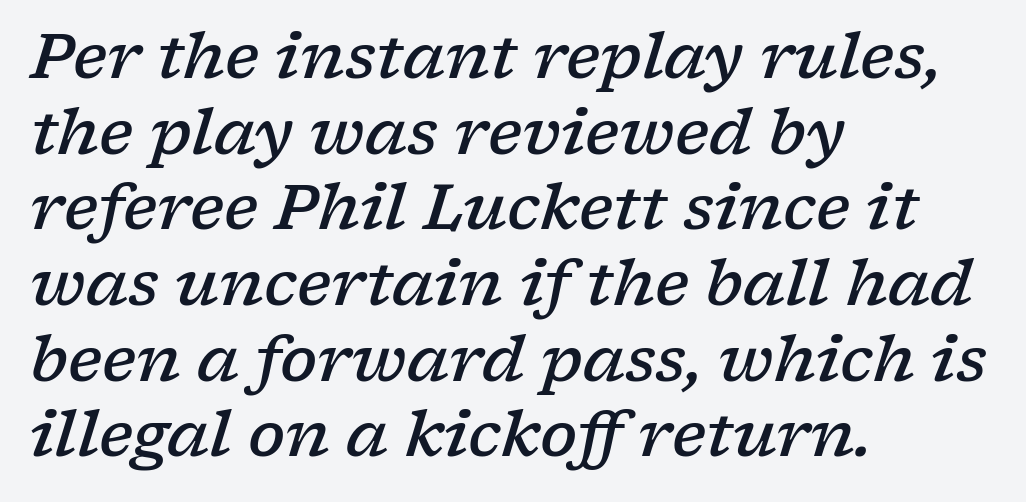
The image shows 62 px semibold, wide serif type, italic (leaning right); set left-aligned, line spacing 1.22x, normal letter spacing, not underlined; low stroke contrast and a medium x-height.
